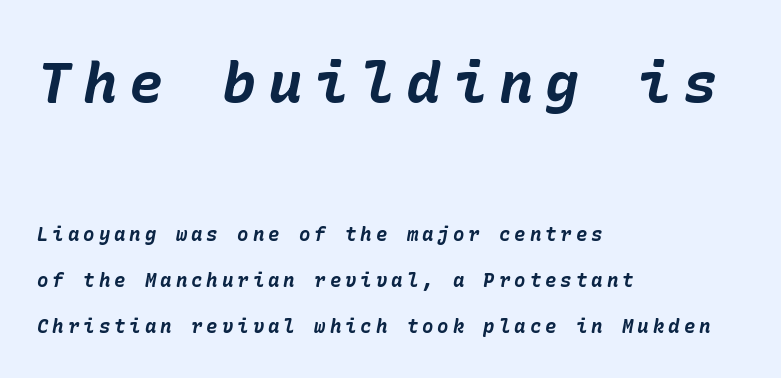
The vertical gap from one line to the next is large. This sample uses expanded letter spacing, leaving extra air between glyphs. Plenty of ink on the page — the face is bold. Rule under the text: the space is simply empty. The specimen reads as italic at a glance.
